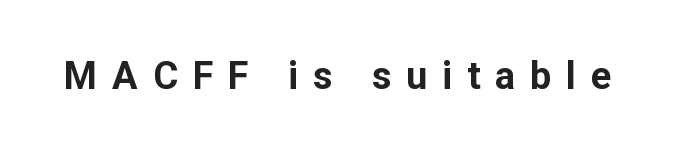
The image shows 38 px bold sans-serif type, upright; set unusually wide letter spacing (+0.39 em), not underlined; low stroke contrast and a medium x-height.
